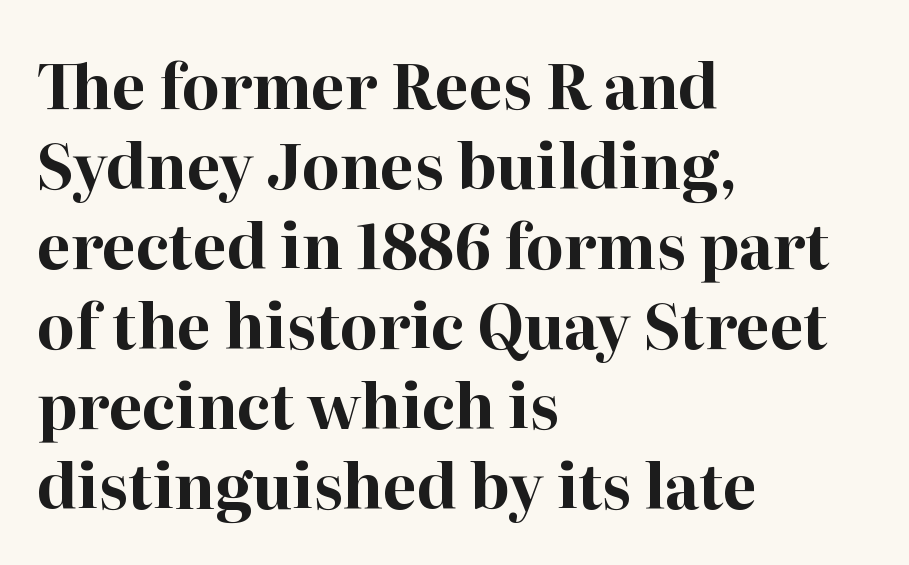
{"serif": "yes", "italic": "no", "bold": "yes", "weight": "bold", "width": "normal", "stroke_contrast": "high", "x_height": "medium", "monospaced": "no", "underline": "no", "align": "left", "line_spacing": "normal", "line_spacing_ratio": 1.31, "letter_spacing": "normal", "letter_spacing_em": 0.0, "glyph_px": 61}
